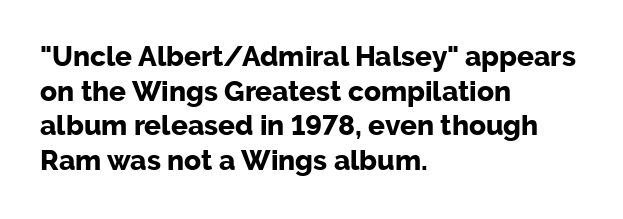
{"serif": "no", "italic": "no", "bold": "yes", "weight": "bold", "width": "normal", "stroke_contrast": "low", "x_height": "medium", "monospaced": "no", "underline": "no", "align": "left", "line_spacing_ratio": 1.24, "letter_spacing": "normal", "letter_spacing_em": 0.0, "glyph_px": 28}
